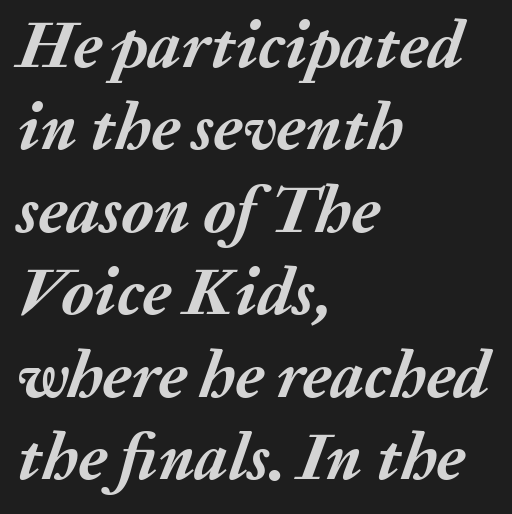
Students, note that the glyphs here touch the page at normal intervals. Spacing verdict: proportional, widths tailored to each character. In terms of leading, this rendering sits right in the middle. Heft: maximum for text — a bold.
